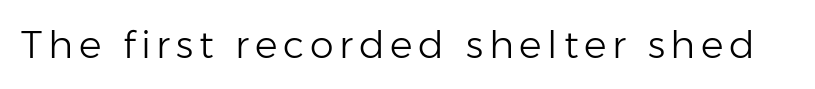
{"serif": "no", "italic": "no", "bold": "no", "weight": "light", "width": "normal", "stroke_contrast": "low", "x_height": "medium", "monospaced": "no", "underline": "no", "glyph_px": 38}
